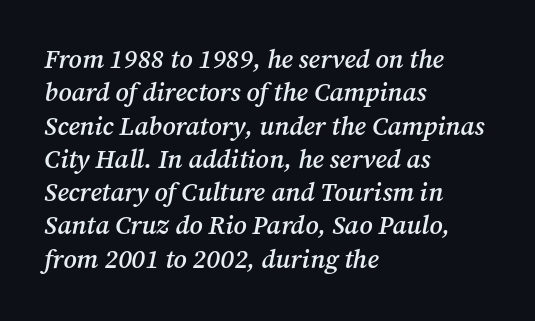
{"italic": "yes", "lean": "right", "slant_degrees": 12, "bold": "semi", "underline": "no", "align": "left", "line_spacing": "normal", "line_spacing_ratio": 1.28, "letter_spacing": "normal", "letter_spacing_em": 0.0, "glyph_px": 26}
